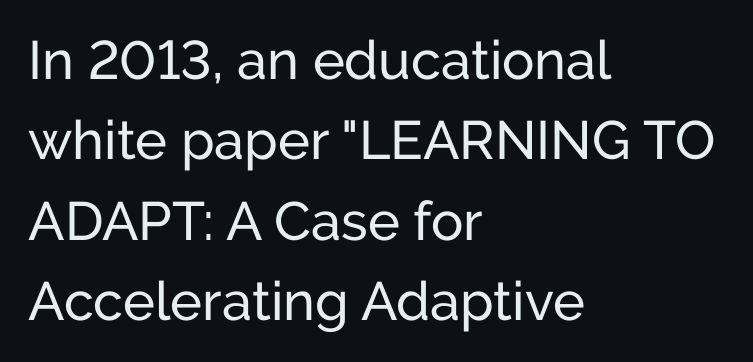
Q: Is the text bold? A: No.
Q: Is the text italic (slanted)? A: No, it is upright.
Q: Is the typeface a serif or a sans-serif typeface? A: Sans-serif.
Q: Is the text underlined? A: No.
Q: How is the paragraph aligned? A: Left-aligned.
Q: Is the spacing between letters normal or unusually wide? A: Normal.
Q: Is the spacing between lines tight, normal or loose? A: Normal.
Q: Width (condensed, normal, or wide)? A: Normal.
Q: Stroke contrast? A: Low.
Q: x-height? A: Medium.
Q: Monospaced? A: No.
